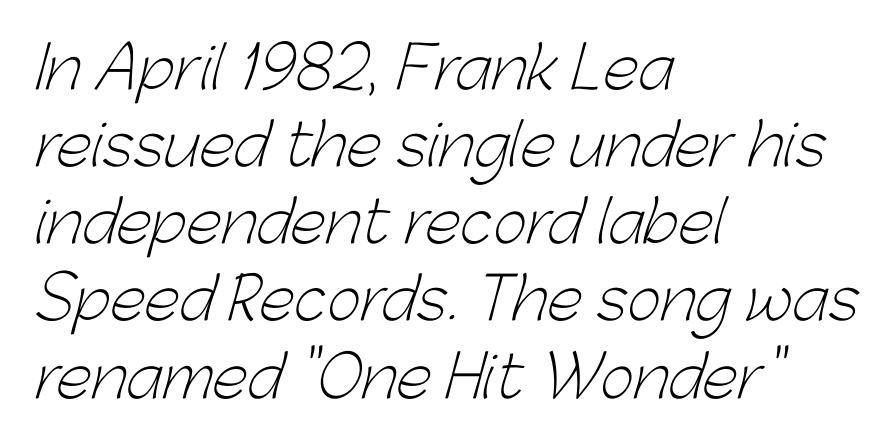
{"serif": "no", "bold": "no", "weight": "light", "width": "normal", "stroke_contrast": "low", "x_height": "medium", "monospaced": "no", "underline": "no", "align": "left", "line_spacing": "normal", "line_spacing_ratio": 1.33, "letter_spacing": "normal", "letter_spacing_em": 0.0, "glyph_px": 58}
